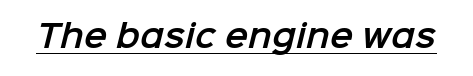
The passage shown is typed in a proportional face where columns would drift. The specimen includes a rule beneath the text block's lines. The designer went with a sans here, leaving each stem footless. Characters follow at the spacing the type designer built in.
